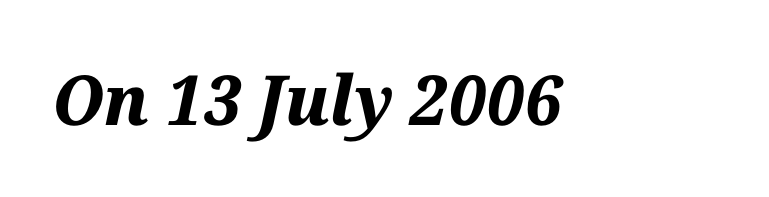
{"italic": "yes", "lean": "right", "slant_degrees": 12, "bold": "yes", "weight": "bold", "width": "normal", "stroke_contrast": "medium", "x_height": "medium", "monospaced": "no", "underline": "no", "letter_spacing": "normal", "letter_spacing_em": 0.0, "glyph_px": 69}
